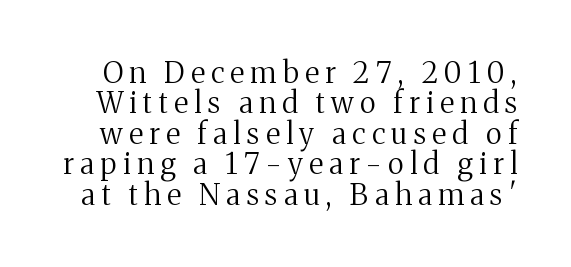
The image shows 29 px regular-weight serif type, upright; set tight line spacing (1.05x), unusually wide letter spacing (+0.22 em), not underlined; medium stroke contrast and a medium x-height.
